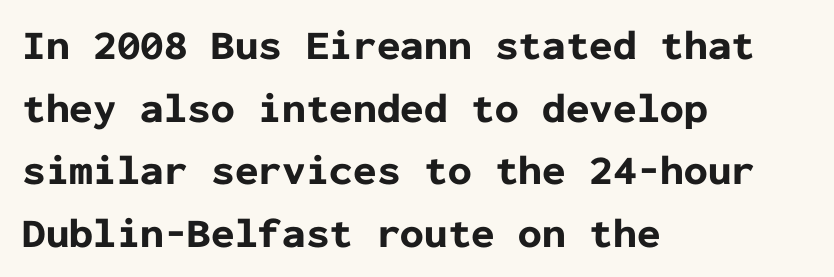
{"serif": "no", "italic": "no", "bold": "yes", "weight": "bold", "width": "normal", "stroke_contrast": "low", "x_height": "medium", "monospaced": "yes", "underline": "no", "align": "left", "line_spacing": "normal", "line_spacing_ratio": 1.49, "letter_spacing": "normal", "letter_spacing_em": 0.0, "glyph_px": 42}
